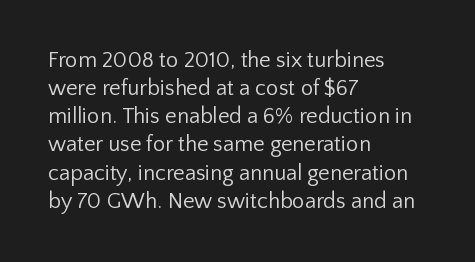
{"italic": "no", "bold": "no", "underline": "no", "align": "left", "line_spacing": "normal", "line_spacing_ratio": 1.28, "letter_spacing": "normal", "letter_spacing_em": 0.0, "glyph_px": 22}
